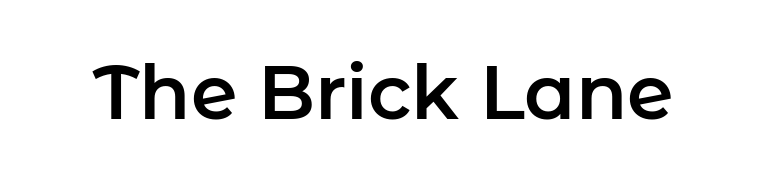
Q: Is the text italic (slanted)? A: No, it is upright.
Q: Is the typeface a serif or a sans-serif typeface? A: Sans-serif.
Q: Is the text underlined? A: No.
Q: Is the spacing between letters normal or unusually wide? A: Normal.
Q: Width (condensed, normal, or wide)? A: Normal.
Q: Stroke contrast? A: Low.
Q: x-height? A: Medium.
Q: Monospaced? A: No.
